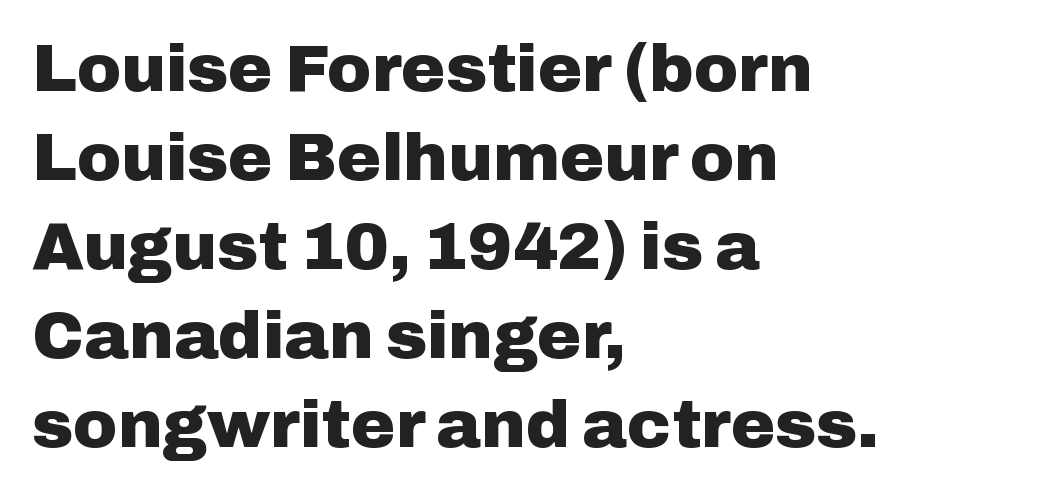
{"serif": "no", "italic": "no", "bold": "yes", "weight": "heavy", "width": "normal", "stroke_contrast": "low", "x_height": "medium", "monospaced": "no", "underline": "no", "align": "left", "line_spacing": "normal", "line_spacing_ratio": 1.33, "letter_spacing": "normal", "letter_spacing_em": 0.0, "glyph_px": 67}
